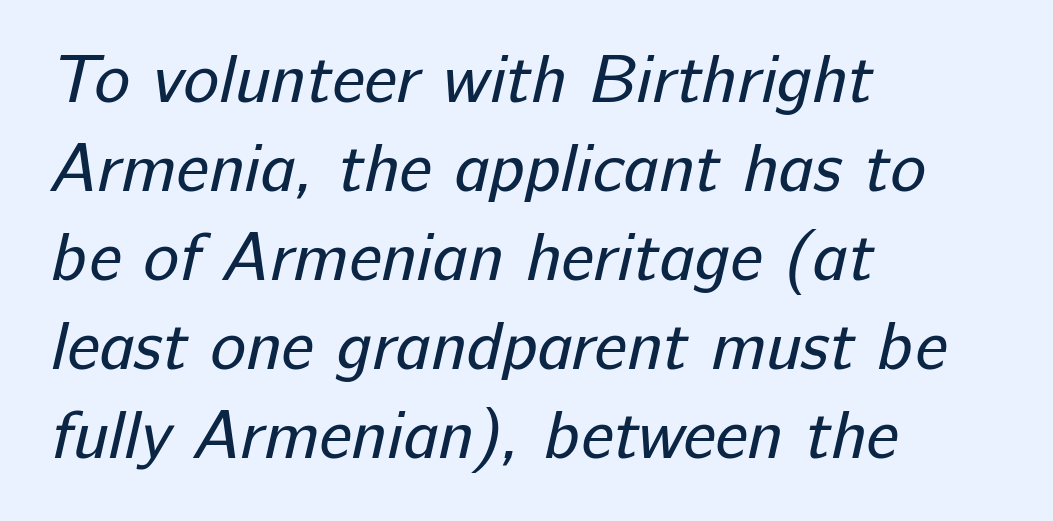
Q: Is the text bold? A: No.
Q: Is the typeface a serif or a sans-serif typeface? A: Sans-serif.
Q: Is the text underlined? A: No.
Q: How is the paragraph aligned? A: Left-aligned.
Q: Is the spacing between letters normal or unusually wide? A: Normal.
Q: Is the spacing between lines tight, normal or loose? A: Normal.
Q: Width (condensed, normal, or wide)? A: Normal.
Q: Stroke contrast? A: Low.
Q: x-height? A: Medium.
Q: Monospaced? A: No.
